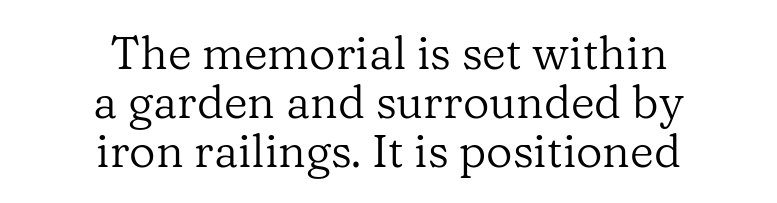
The rag falls on both sides of this text block equally. Note the varied advance widths — an 'i' is clearly narrower than an 'm'. Underline: absent. Font category for this specimen: serif. These lines huddle together more closely than default settings would place them. Inter-character spacing is left at the font's built-in metrics.
